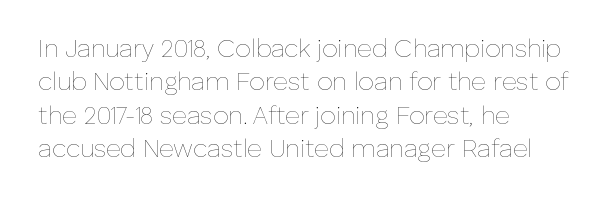
The image shows 25 px text type, upright; set left-aligned, normal line spacing (1.34x), normal letter spacing, not underlined.
